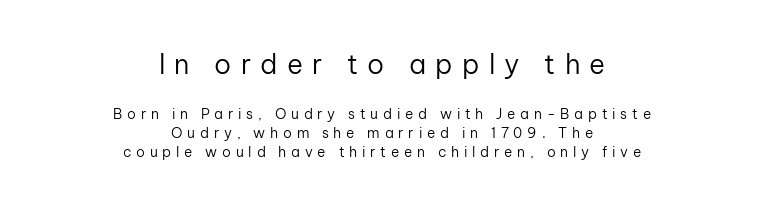
In CSS terms this would be text-align: center. Does extra space separate the letters? Yes, quite a lot of it. When letters stand straight like this, we call the style roman or upright. The strokes carry an ordinary text weight at most. The passage shown begins with its larger block and ends with its smaller one. Quick note: underline off.
